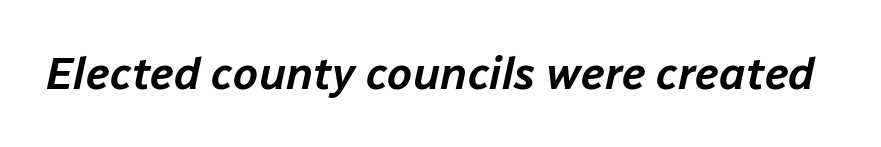
Q: Is the text italic (slanted)? A: Yes, it leans right by about 12 degrees.
Q: Is the text underlined? A: No.
Q: Is the spacing between letters normal or unusually wide? A: Normal.
Q: Width (condensed, normal, or wide)? A: Normal.
Q: Stroke contrast? A: Low.
Q: x-height? A: Medium.
Q: Monospaced? A: No.
